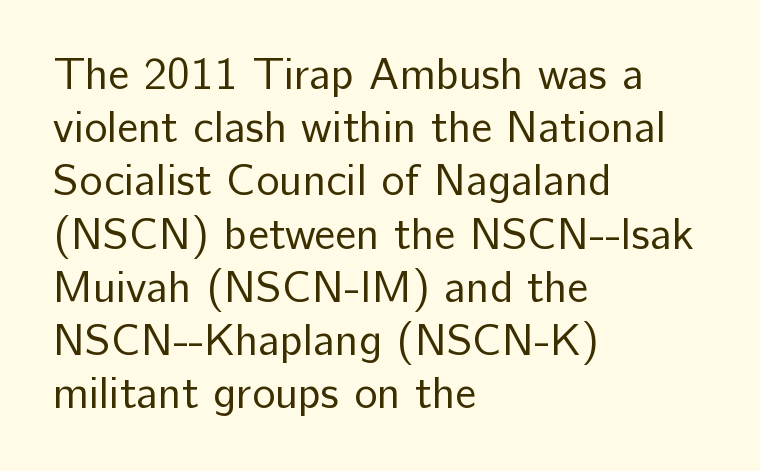
{"serif": "no", "italic": "no", "bold": "no", "weight": "regular", "width": "normal", "stroke_contrast": "low", "x_height": "medium", "monospaced": "no", "underline": "no", "align": "left", "line_spacing_ratio": 1.21, "letter_spacing": "normal", "letter_spacing_em": 0.0, "glyph_px": 44}
